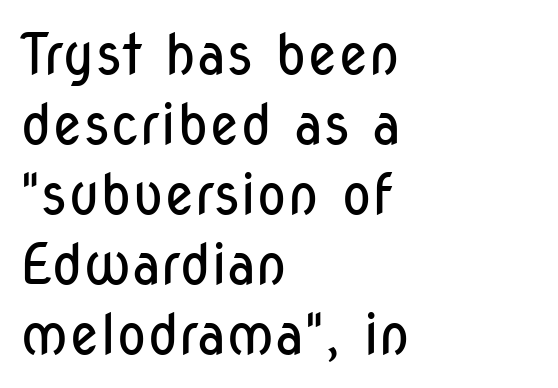
The image shows 56 px regular-weight, condensed sans-serif type, upright; set left-aligned, normal line spacing (1.25x), normal letter spacing, not underlined; low stroke contrast and a medium x-height.
